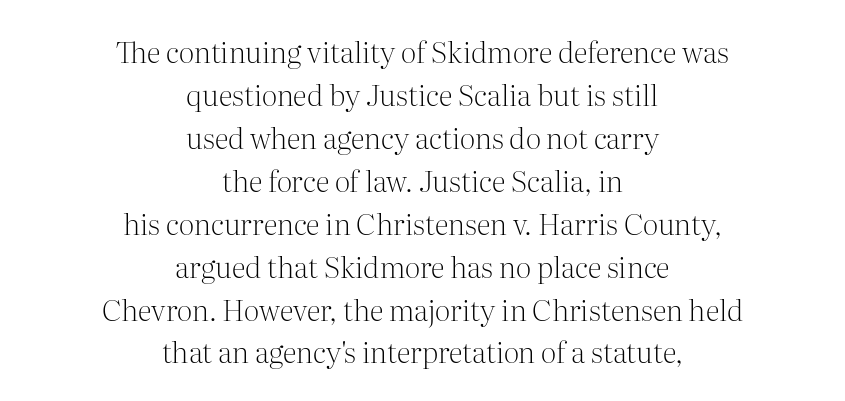
The image shows 29 px light serif type, upright; set centered, normal line spacing (1.48x), normal letter spacing, not underlined; medium stroke contrast and a medium x-height.
